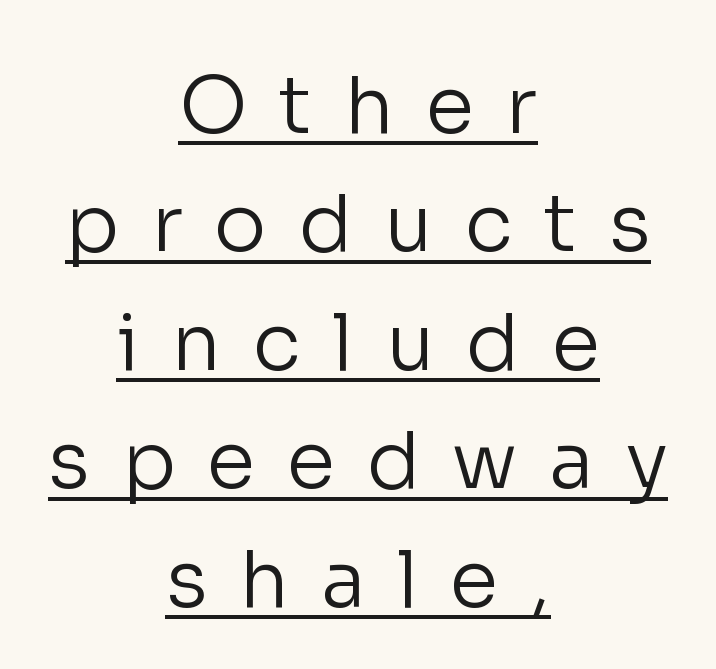
The image shows 79 px regular-weight sans-serif type, upright; set centered, normal line spacing (1.5x), unusually wide letter spacing (+0.4 em), underlined; low stroke contrast and a medium x-height.
